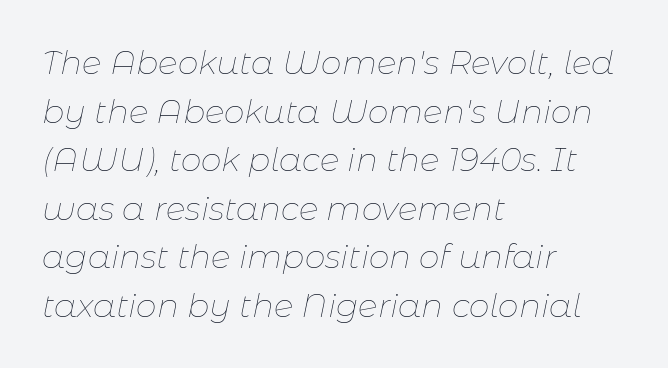
The image shows 33 px thin type, italic (leaning right); set left-aligned, normal line spacing (1.47x), normal letter spacing, not underlined; low stroke contrast and a medium x-height.
